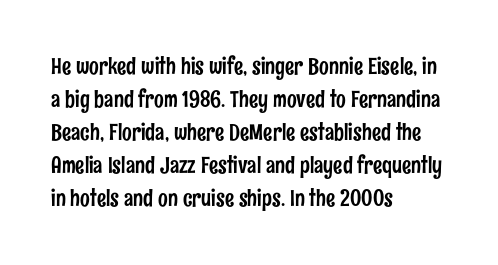
The image shows 23 px text type, upright; set left-aligned, normal line spacing (1.43x), normal letter spacing, not underlined.
